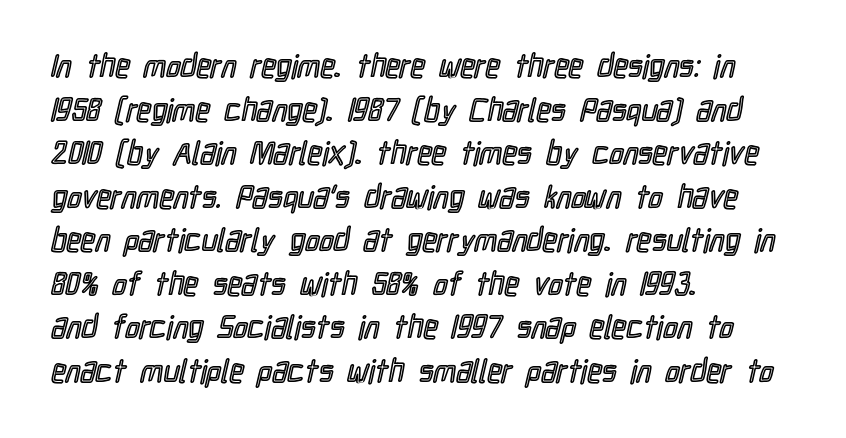
{"width": "condensed", "x_height": "medium", "monospaced": "no", "underline": "no", "align": "left", "line_spacing": "normal", "line_spacing_ratio": 1.36, "letter_spacing": "normal", "letter_spacing_em": 0.0, "glyph_px": 32}
